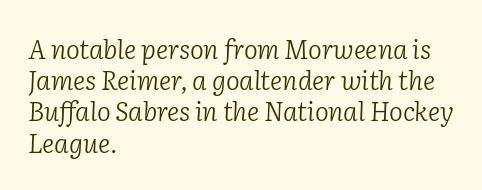
The image shows 26 px text type, italic (leaning right); set left-aligned, line spacing 1.2x, normal letter spacing, not underlined.
